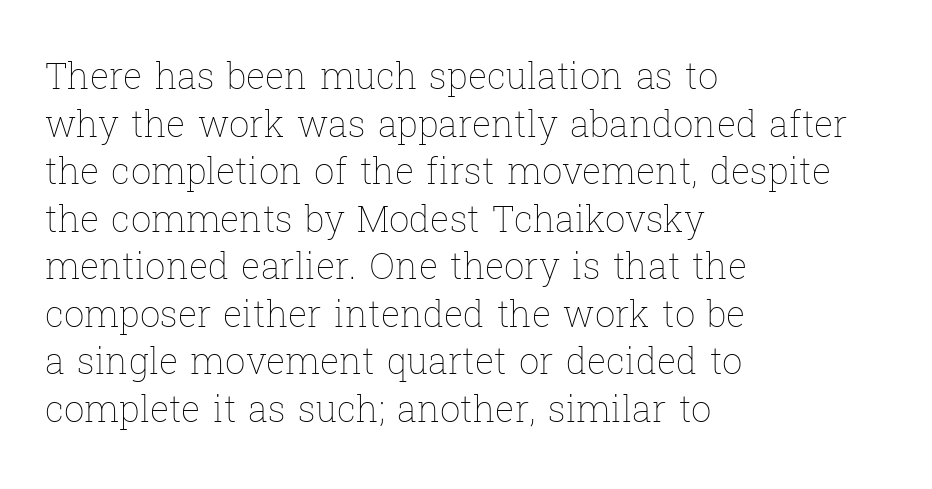
{"italic": "no", "bold": "no", "weight": "thin", "width": "normal", "stroke_contrast": "low", "x_height": "medium", "monospaced": "no", "underline": "no", "align": "left", "line_spacing": "normal", "line_spacing_ratio": 1.32, "letter_spacing": "normal", "letter_spacing_em": 0.0, "glyph_px": 36}
